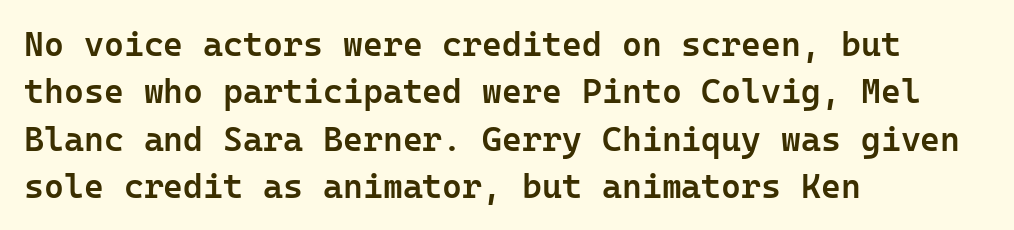
The strip under each line holds only bare page. Posture: straight, roman, zero tilt. Note: no serifs on the glyphs. The paragraph has a hard left edge and a soft right edge. Its strokes are somewhat broadened, the hallmark of semibold type. Summary of vertical rhythm: regular, with standard interline spacing.
